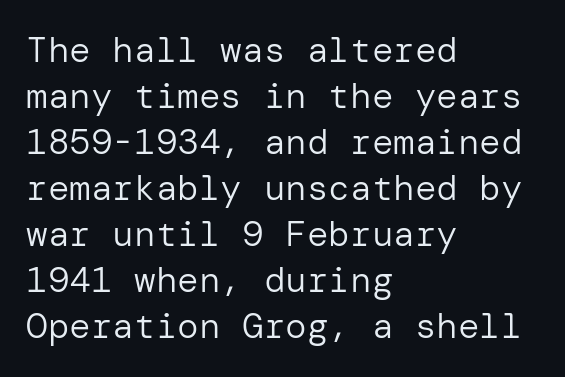
Q: Is the text bold? A: No.
Q: Is the text italic (slanted)? A: No, it is upright.
Q: Is the typeface a serif or a sans-serif typeface? A: Sans-serif.
Q: Is the text underlined? A: No.
Q: How is the paragraph aligned? A: Left-aligned.
Q: Is the spacing between letters normal or unusually wide? A: Normal.
Q: Is the spacing between lines tight, normal or loose? A: Normal.
Q: Width (condensed, normal, or wide)? A: Normal.
Q: Stroke contrast? A: Low.
Q: x-height? A: Medium.
